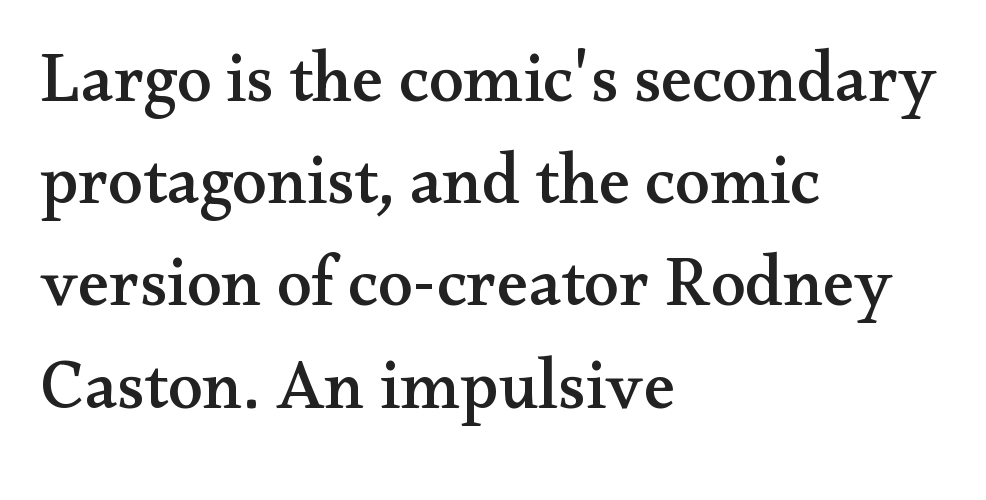
Q: Is the text italic (slanted)? A: No, it is upright.
Q: Is the typeface a serif or a sans-serif typeface? A: Serif.
Q: Is the text underlined? A: No.
Q: How is the paragraph aligned? A: Left-aligned.
Q: Is the spacing between letters normal or unusually wide? A: Normal.
Q: Is the spacing between lines tight, normal or loose? A: Normal.
Q: Width (condensed, normal, or wide)? A: Wide.
Q: Stroke contrast? A: Medium.
Q: x-height? A: Small.
Q: Monospaced? A: No.
